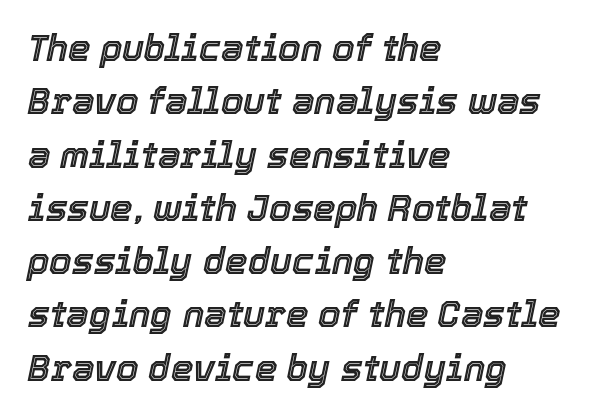
Q: Is the text italic (slanted)? A: Yes, it leans right by about 12 degrees.
Q: Is the text underlined? A: No.
Q: How is the paragraph aligned? A: Left-aligned.
Q: Is the spacing between letters normal or unusually wide? A: Normal.
Q: Is the spacing between lines tight, normal or loose? A: Normal.
Q: Width (condensed, normal, or wide)? A: Normal.
Q: x-height? A: Medium.
Q: Monospaced? A: No.
